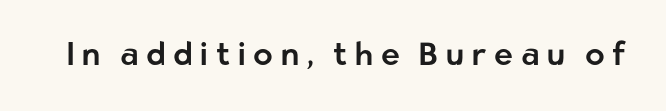
{"serif": "no", "italic": "no", "width": "normal", "stroke_contrast": "low", "x_height": "medium", "monospaced": "no", "underline": "no", "letter_spacing": "wide", "letter_spacing_em": 0.24, "glyph_px": 32}
